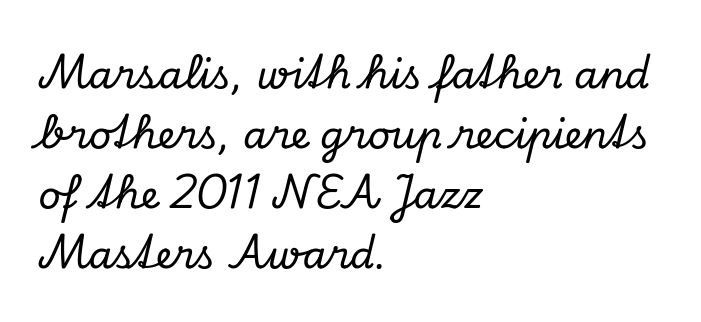
Q: Is the text italic (slanted)? A: Yes, it leans right by about 13 degrees.
Q: Is the typeface a serif or a sans-serif typeface? A: Serif.
Q: Is the text underlined? A: No.
Q: How is the paragraph aligned? A: Left-aligned.
Q: Is the spacing between letters normal or unusually wide? A: Normal.
Q: Is the spacing between lines tight, normal or loose? A: Normal.
Q: Width (condensed, normal, or wide)? A: Normal.
Q: Stroke contrast? A: Low.
Q: x-height? A: Small.
Q: Monospaced? A: No.
